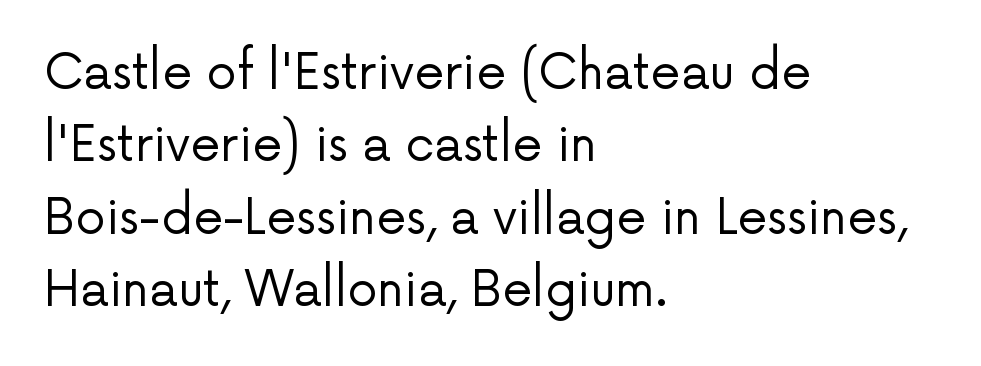
The image shows 48 px regular-weight sans-serif type, upright; set left-aligned, normal line spacing (1.51x), normal letter spacing, not underlined; low stroke contrast and a medium x-height.
